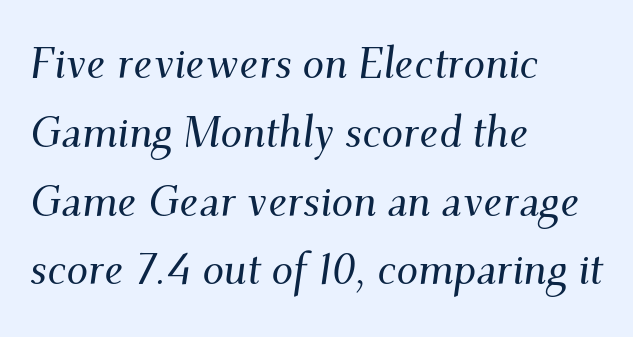
Check where the strokes stop: tiny serifs finish them off. Varying glyph widths throughout — classic text-font behaviour. Does the lettering tilt? It does — this is italic. Words appear dense and cohesive because spacing is normal. Quick note: interline space is typical. Typeset ragged right — the left edge is the straight one.
